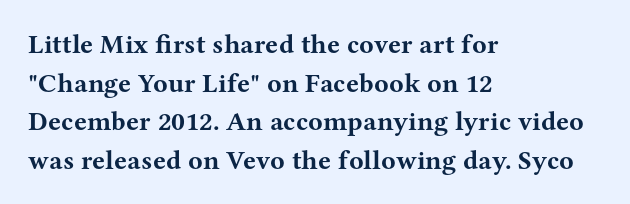
Q: Is the text bold? A: Yes.
Q: Is the text italic (slanted)? A: No, it is upright.
Q: Is the text underlined? A: No.
Q: How is the paragraph aligned? A: Left-aligned.
Q: Is the spacing between letters normal or unusually wide? A: Normal.
Q: Is the spacing between lines tight, normal or loose? A: Normal.
